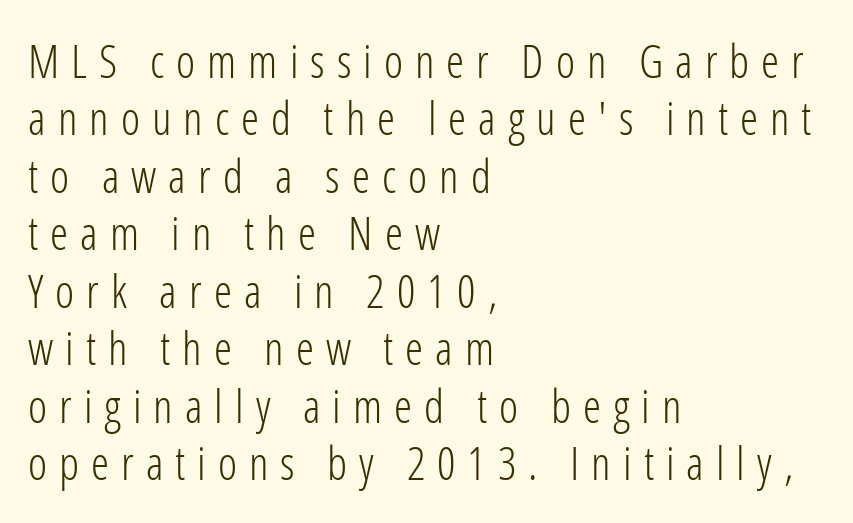
Q: Is the text bold? A: No.
Q: Is the text italic (slanted)? A: No, it is upright.
Q: Is the typeface a serif or a sans-serif typeface? A: Sans-serif.
Q: Is the text underlined? A: No.
Q: How is the paragraph aligned? A: Left-aligned.
Q: Is the spacing between letters normal or unusually wide? A: Unusually wide.
Q: Is the spacing between lines tight, normal or loose? A: Normal.
Q: Width (condensed, normal, or wide)? A: Condensed.
Q: Stroke contrast? A: Low.
Q: x-height? A: Medium.
Q: Monospaced? A: No.
